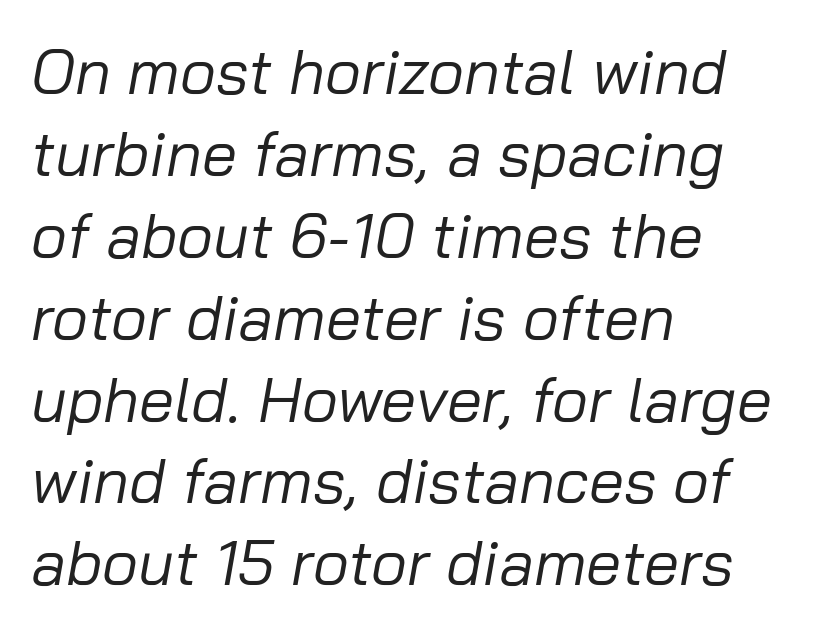
Q: Is the text bold? A: No.
Q: Is the text italic (slanted)? A: Yes, it leans right by about 10 degrees.
Q: Is the text underlined? A: No.
Q: How is the paragraph aligned? A: Left-aligned.
Q: Is the spacing between letters normal or unusually wide? A: Normal.
Q: Is the spacing between lines tight, normal or loose? A: Normal.
Q: Width (condensed, normal, or wide)? A: Normal.
Q: Stroke contrast? A: Low.
Q: x-height? A: Medium.
Q: Monospaced? A: No.
